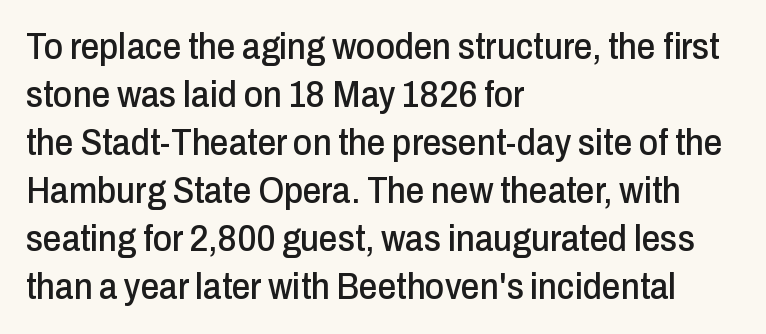
Q: Is the text italic (slanted)? A: No, it is upright.
Q: Is the typeface a serif or a sans-serif typeface? A: Sans-serif.
Q: Is the text underlined? A: No.
Q: How is the paragraph aligned? A: Left-aligned.
Q: Is the spacing between letters normal or unusually wide? A: Normal.
Q: Is the spacing between lines tight, normal or loose? A: Normal.
Q: Width (condensed, normal, or wide)? A: Condensed.
Q: Stroke contrast? A: Low.
Q: x-height? A: Medium.
Q: Monospaced? A: No.
